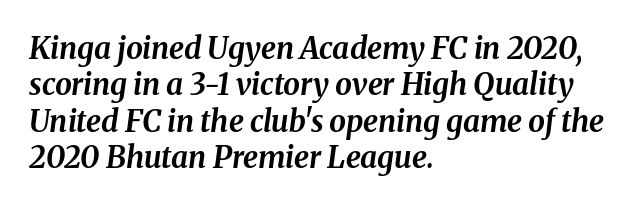
{"italic": "yes", "lean": "right", "slant_degrees": 8, "bold": "yes", "weight": "bold", "width": "normal", "stroke_contrast": "medium", "x_height": "medium", "monospaced": "no", "underline": "no", "align": "left", "line_spacing_ratio": 1.21, "letter_spacing": "normal", "letter_spacing_em": 0.0, "glyph_px": 30}
